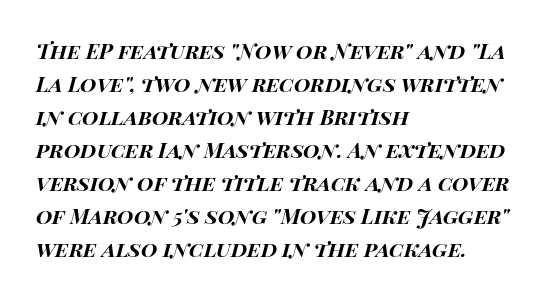
The image shows 21 px bold type, italic (leaning right); set left-aligned, normal line spacing (1.57x), normal letter spacing, not underlined.
